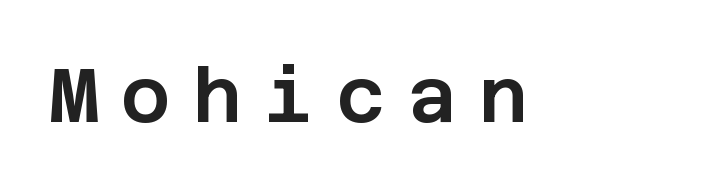
{"serif": "no", "italic": "no", "width": "normal", "stroke_contrast": "low", "x_height": "large", "underline": "no", "letter_spacing": "wide", "letter_spacing_em": 0.29, "glyph_px": 76}
